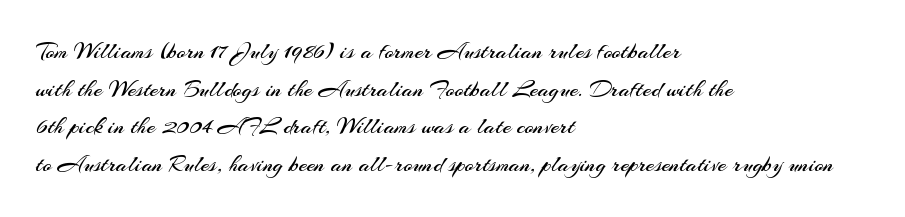
Q: Is the text bold? A: No.
Q: Is the text italic (slanted)? A: Yes.
Q: Is the text underlined? A: No.
Q: How is the paragraph aligned? A: Left-aligned.
Q: Is the spacing between letters normal or unusually wide? A: Normal.
Q: Is the spacing between lines tight, normal or loose? A: Normal.
